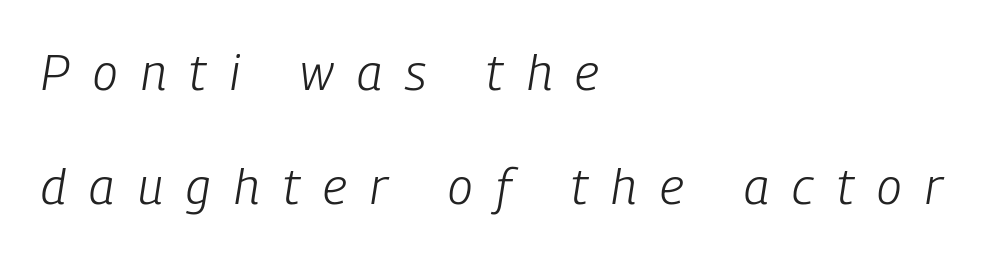
{"italic": "yes", "lean": "right", "slant_degrees": 9, "bold": "no", "weight": "light", "width": "condensed", "stroke_contrast": "low", "x_height": "medium", "monospaced": "no", "underline": "no", "align": "left", "line_spacing": "loose", "line_spacing_ratio": 2.28, "letter_spacing": "wide", "letter_spacing_em": 0.47, "glyph_px": 50}
